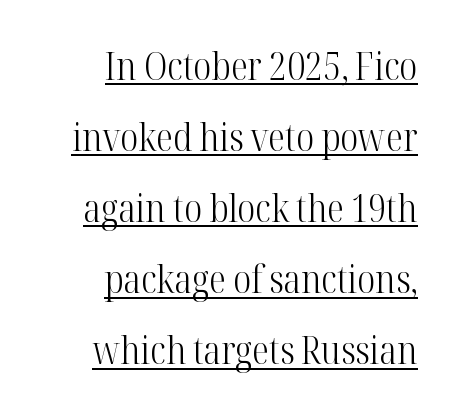
Q: Is the text bold? A: No.
Q: Is the text italic (slanted)? A: No, it is upright.
Q: Is the typeface a serif or a sans-serif typeface? A: Serif.
Q: Is the text underlined? A: Yes.
Q: How is the paragraph aligned? A: Right-aligned.
Q: Is the spacing between letters normal or unusually wide? A: Normal.
Q: Width (condensed, normal, or wide)? A: Condensed.
Q: Stroke contrast? A: High.
Q: x-height? A: Medium.
Q: Monospaced? A: No.
